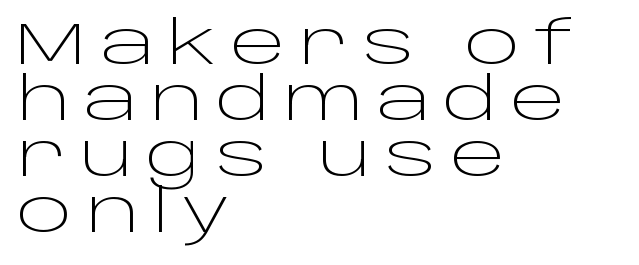
The image shows 59 px light, wide sans-serif type, upright; set left-aligned, tight line spacing (0.95x), unusually wide letter spacing (+0.22 em), not underlined; low stroke contrast and a large x-height.
